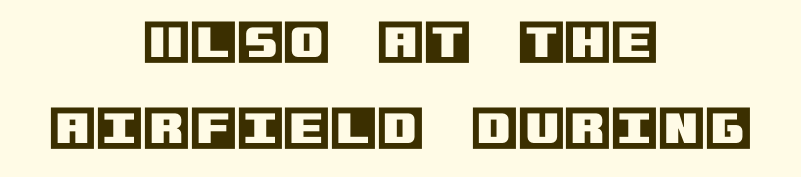
{"italic": "no", "width": "normal", "x_height": "large", "underline": "no", "align": "center", "line_spacing_ratio": 1.8, "letter_spacing": "normal", "letter_spacing_em": 0.0, "glyph_px": 48}
